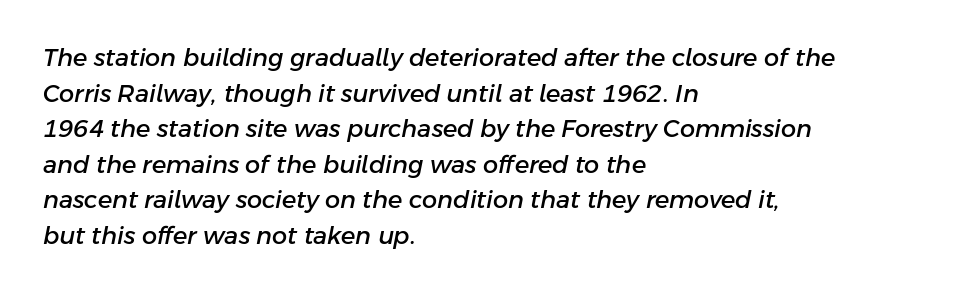
The image shows 24 px text type, italic (leaning right); set left-aligned, normal line spacing (1.48x), normal letter spacing, not underlined.
